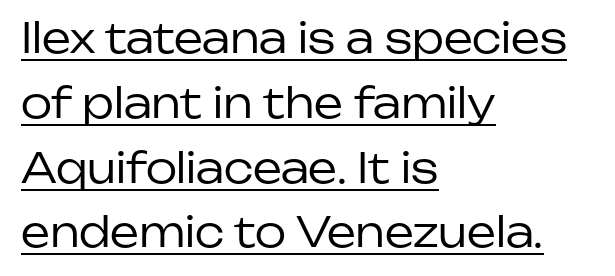
Compared with a typical body face, this is equally light or lighter still. The rag falls on the right side of this text block. Proportional: the letters do not fall into vertical columns. Compared with typical paragraphs, the rows here are spaced about the same. Grotesque or geometric, the face here clearly has no serifs. In terms of posture, this sample is upright.
